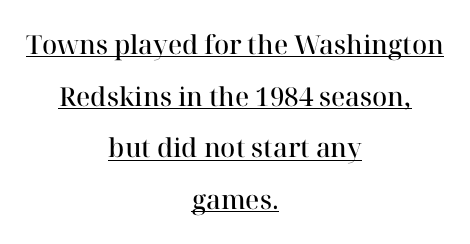
Q: Is the text bold? A: Semi-bold.
Q: Is the text italic (slanted)? A: No, it is upright.
Q: Is the text underlined? A: Yes.
Q: How is the paragraph aligned? A: Centered.
Q: Is the spacing between letters normal or unusually wide? A: Normal.
Q: Is the spacing between lines tight, normal or loose? A: Loose.
